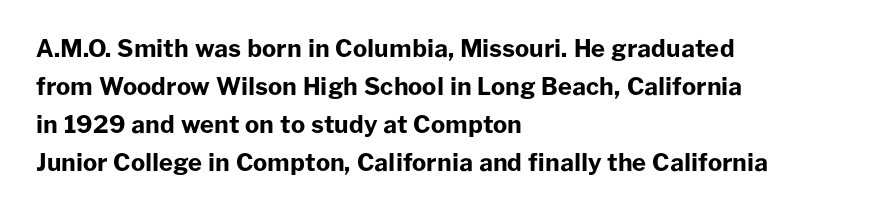
The image shows 24 px bold type, upright; set left-aligned, normal line spacing (1.59x), normal letter spacing, not underlined.
